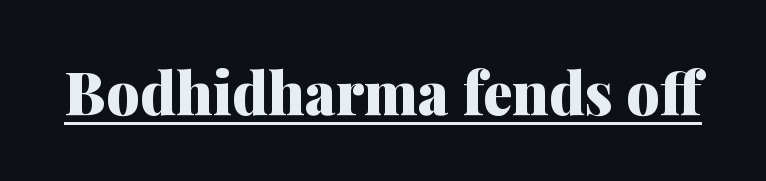
{"serif": "yes", "italic": "no", "bold": "yes", "weight": "heavy", "width": "normal", "stroke_contrast": "medium", "x_height": "medium", "monospaced": "no", "underline": "yes", "letter_spacing": "normal", "letter_spacing_em": 0.0, "glyph_px": 59}
